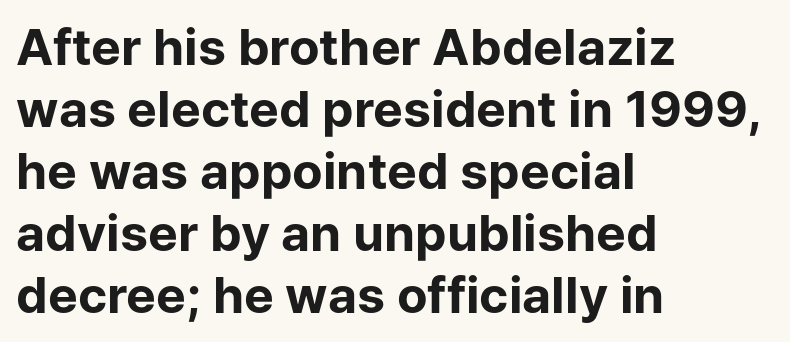
The image shows 50 px bold sans-serif type, upright; set left-aligned, line spacing 1.24x, normal letter spacing, not underlined; low stroke contrast and a medium x-height.
